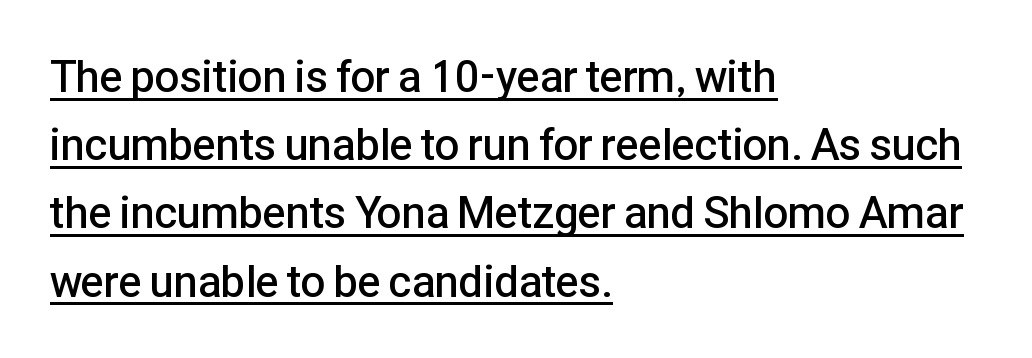
Each letter keeps its own natural width here, so spacing adapts to shape. This rendering features underlined lettering. Does the lettering tilt? It doesn't — this is upright. Does the weight exceed regular? Yes, but only to semibold.
